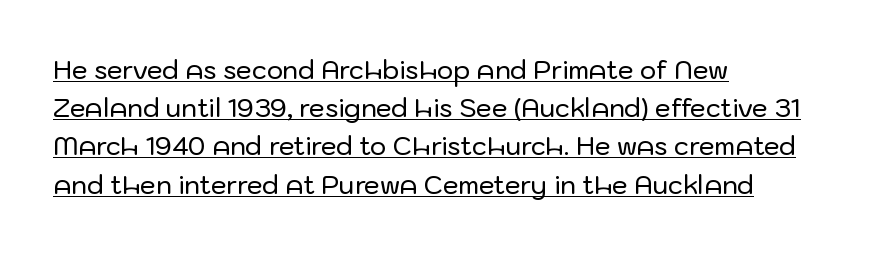
The image shows 25 px text type, upright; set left-aligned, normal line spacing (1.53x), normal letter spacing, underlined.
